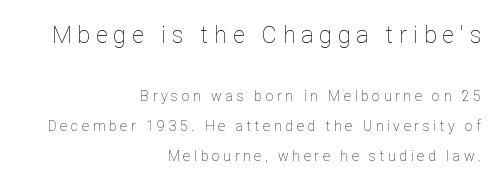
Q: Is the text bold? A: No.
Q: Is the text italic (slanted)? A: No, it is upright.
Q: Is the text underlined? A: No.
Q: How is the paragraph aligned? A: Right-aligned.
Q: Is the spacing between letters normal or unusually wide? A: Unusually wide.
Q: Is the spacing between lines tight, normal or loose? A: Loose.
Q: Which block of text is set in a larger size, the first (top) or the second (bottom)? A: The first (top) one.
